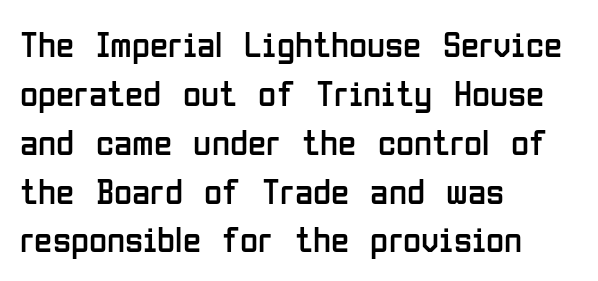
Q: Is the text bold? A: No.
Q: Is the text italic (slanted)? A: No, it is upright.
Q: Is the typeface a serif or a sans-serif typeface? A: Sans-serif.
Q: Is the text underlined? A: No.
Q: How is the paragraph aligned? A: Left-aligned.
Q: Is the spacing between letters normal or unusually wide? A: Normal.
Q: Is the spacing between lines tight, normal or loose? A: Normal.
Q: Width (condensed, normal, or wide)? A: Condensed.
Q: Stroke contrast? A: Low.
Q: x-height? A: Medium.
Q: Monospaced? A: No.
